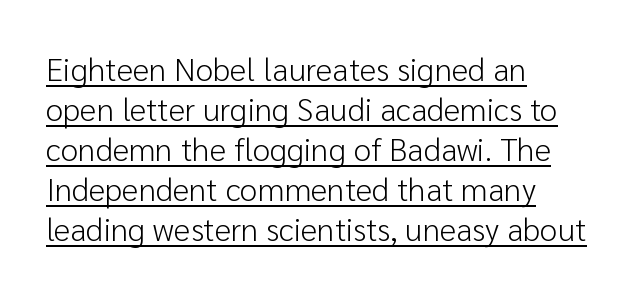
On a weight scale, this lands at 450 or below. Upright lettering throughout. The rendering uses natural spacing where letterforms have individual widths. Somebody hit Ctrl+U on this one — the words are underlined.
